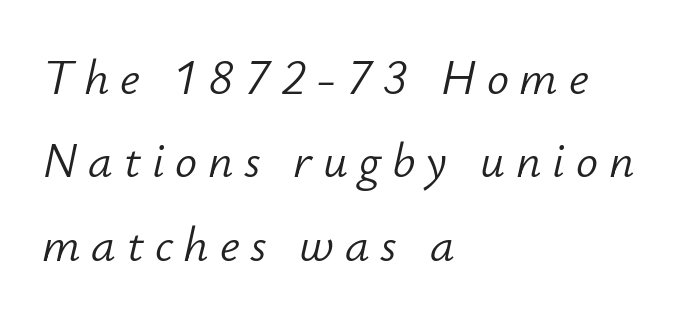
The image shows 49 px light type, italic (leaning right); set left-aligned, normal line spacing (1.7x), unusually wide letter spacing (+0.22 em), not underlined; low stroke contrast and a small x-height.
